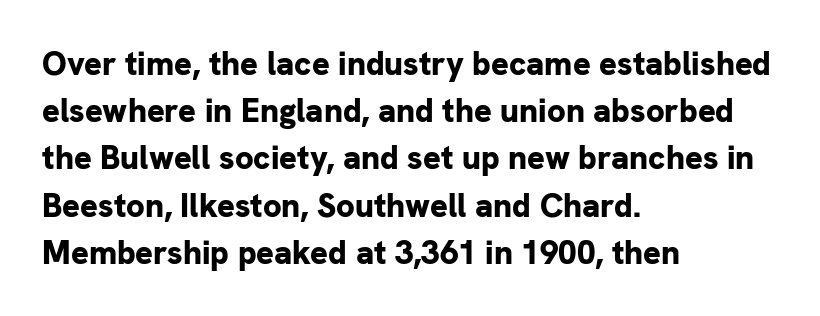
{"serif": "no", "italic": "no", "bold": "yes", "weight": "bold", "width": "normal", "stroke_contrast": "low", "x_height": "medium", "monospaced": "no", "underline": "no", "align": "left", "line_spacing": "normal", "line_spacing_ratio": 1.43, "letter_spacing": "normal", "letter_spacing_em": 0.0, "glyph_px": 33}
